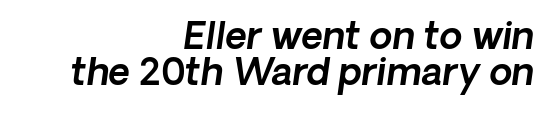
Q: Is the typeface a serif or a sans-serif typeface? A: Sans-serif.
Q: Is the text underlined? A: No.
Q: How is the paragraph aligned? A: Right-aligned.
Q: Is the spacing between letters normal or unusually wide? A: Normal.
Q: Is the spacing between lines tight, normal or loose? A: Tight.
Q: Width (condensed, normal, or wide)? A: Normal.
Q: x-height? A: Medium.
Q: Monospaced? A: No.
